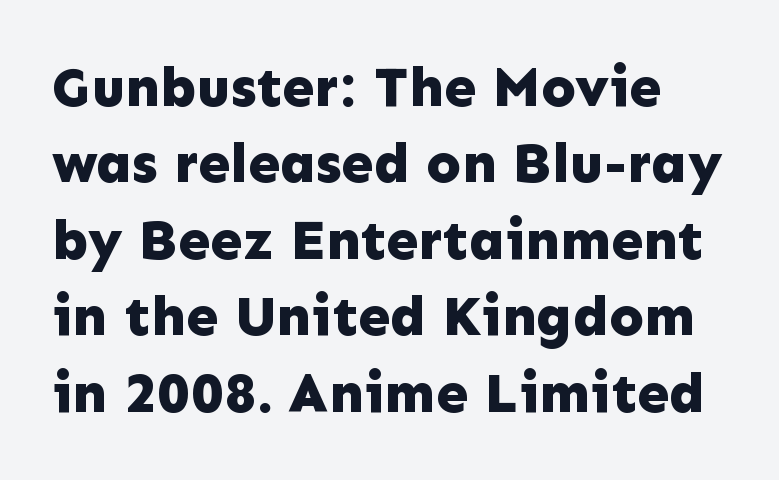
Q: Is the text bold? A: Yes.
Q: Is the text italic (slanted)? A: No, it is upright.
Q: Is the typeface a serif or a sans-serif typeface? A: Sans-serif.
Q: Is the text underlined? A: No.
Q: Is the spacing between letters normal or unusually wide? A: Normal.
Q: Is the spacing between lines tight, normal or loose? A: Normal.
Q: Width (condensed, normal, or wide)? A: Normal.
Q: Stroke contrast? A: Low.
Q: x-height? A: Medium.
Q: Monospaced? A: No.
